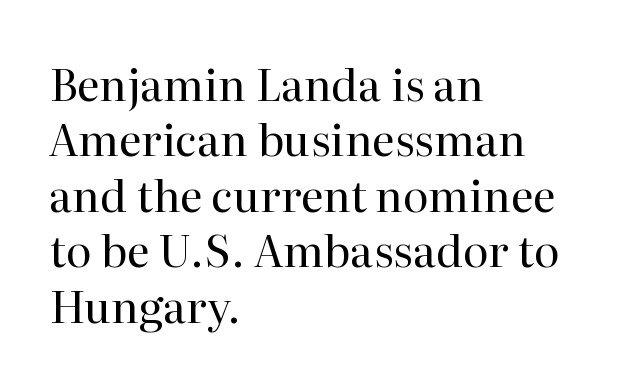
Note the varied advance widths — an 'i' is clearly narrower than an 'm'. Where is the straight margin? On the left. Unlike italic type, these characters show no tilt at all. No extra tracking has been applied to these lines.
